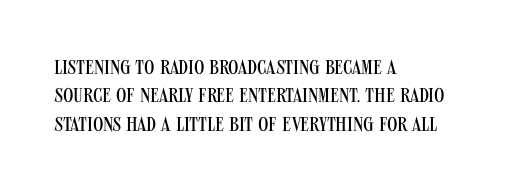
{"italic": "no", "bold": "no", "underline": "no", "align": "left", "line_spacing": "normal", "line_spacing_ratio": 1.42, "letter_spacing": "normal", "letter_spacing_em": 0.0, "glyph_px": 20}
